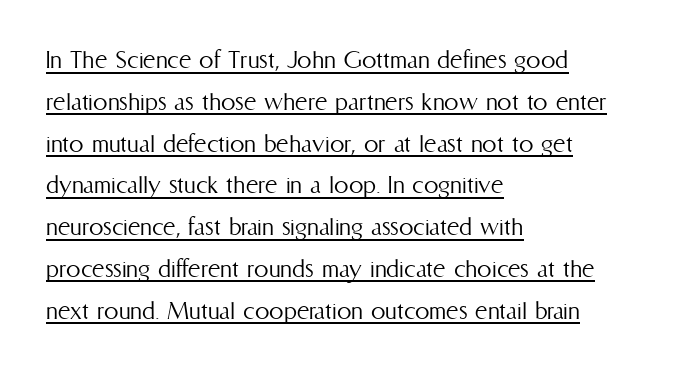
The image shows 29 px light, condensed type, upright; set left-aligned, normal line spacing (1.44x), normal letter spacing, underlined; medium stroke contrast and a medium x-height.
